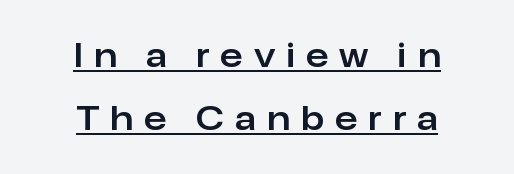
This sample carries an underscore along the baseline area. The letterforms stand isolated, each surrounded by extra space. Is there any slant? The stems are plumb. Alignment: centered. Line spacing here is loose.
